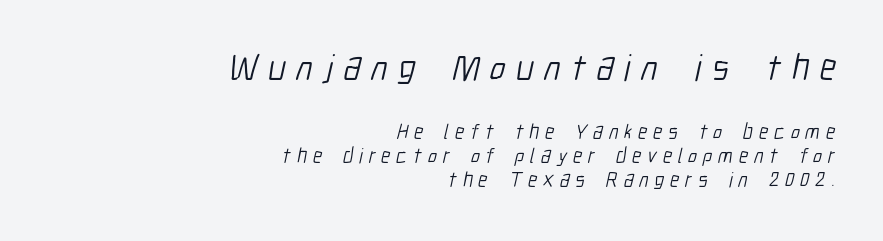
The image shows 37 px light, condensed sans-serif type; set right-aligned, tight line spacing (1.15x), unusually wide letter spacing (+0.28 em), not underlined; the first (top) block is 1.76x larger; low stroke contrast and a medium x-height.
